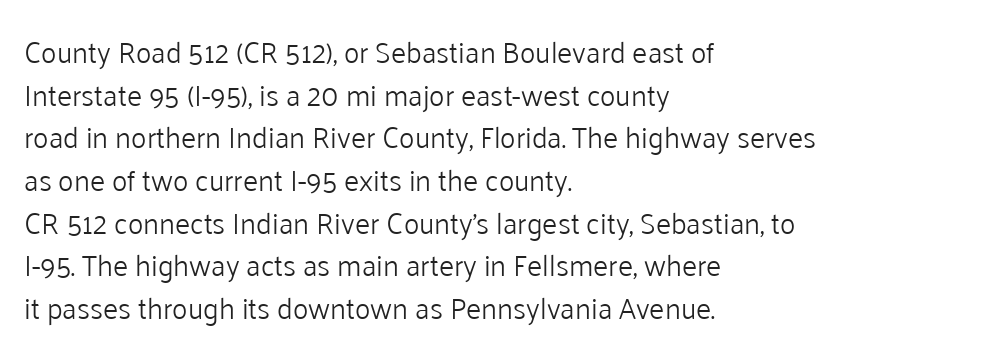
Q: Is the text bold? A: No.
Q: Is the text italic (slanted)? A: No, it is upright.
Q: Is the typeface a serif or a sans-serif typeface? A: Sans-serif.
Q: Is the text underlined? A: No.
Q: How is the paragraph aligned? A: Left-aligned.
Q: Is the spacing between letters normal or unusually wide? A: Normal.
Q: Is the spacing between lines tight, normal or loose? A: Normal.
Q: Width (condensed, normal, or wide)? A: Normal.
Q: Stroke contrast? A: Low.
Q: x-height? A: Medium.
Q: Monospaced? A: No.
